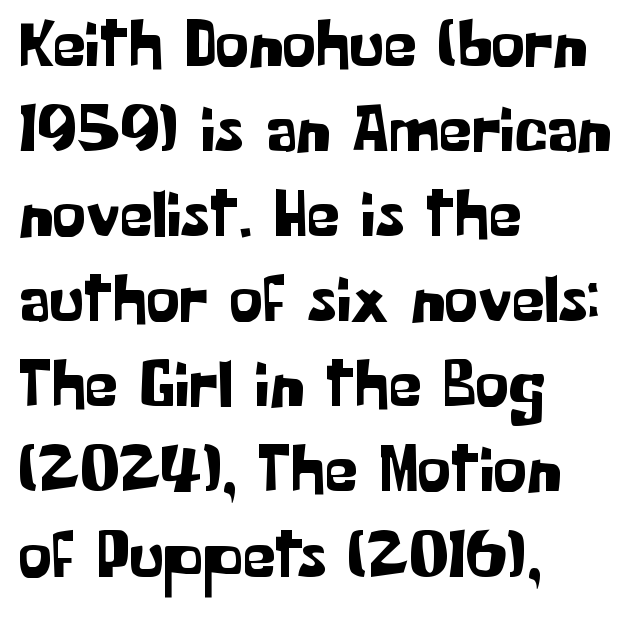
Decoration check: the copy has no underline. The letters stand upright; this is a roman face. The passage is arranged the way most books set body copy — flush left. Characters follow at the spacing the type designer built in.
